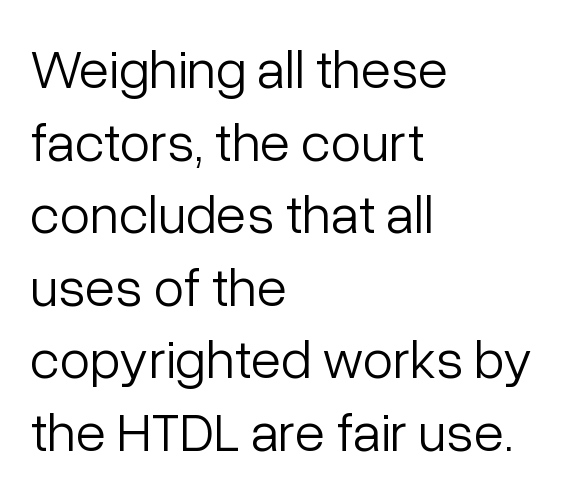
The image shows 55 px light sans-serif type, upright; set left-aligned, normal line spacing (1.32x), normal letter spacing, not underlined; low stroke contrast and a medium x-height.
